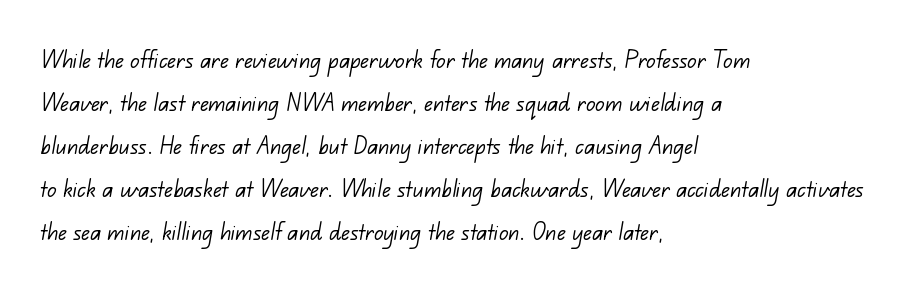
Q: Is the text bold? A: No.
Q: Is the typeface a serif or a sans-serif typeface? A: Sans-serif.
Q: Is the text underlined? A: No.
Q: How is the paragraph aligned? A: Left-aligned.
Q: Is the spacing between letters normal or unusually wide? A: Normal.
Q: Is the spacing between lines tight, normal or loose? A: Normal.
Q: Width (condensed, normal, or wide)? A: Normal.
Q: Stroke contrast? A: Low.
Q: x-height? A: Small.
Q: Monospaced? A: No.
